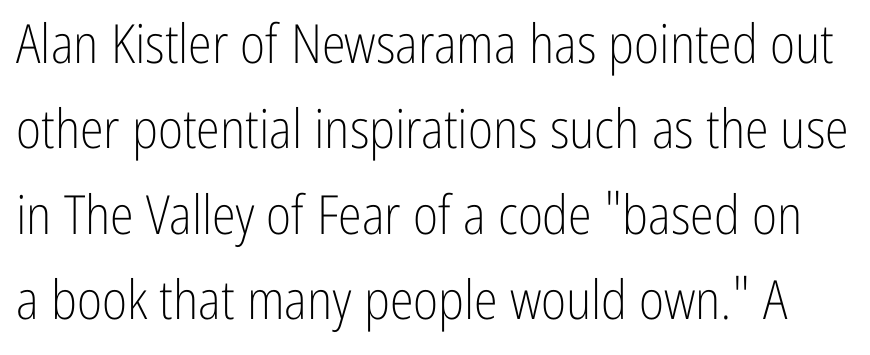
{"serif": "no", "italic": "no", "bold": "no", "weight": "light", "width": "condensed", "stroke_contrast": "low", "x_height": "medium", "monospaced": "no", "underline": "no", "line_spacing": "normal", "line_spacing_ratio": 1.58, "letter_spacing": "normal", "letter_spacing_em": 0.0, "glyph_px": 54}
